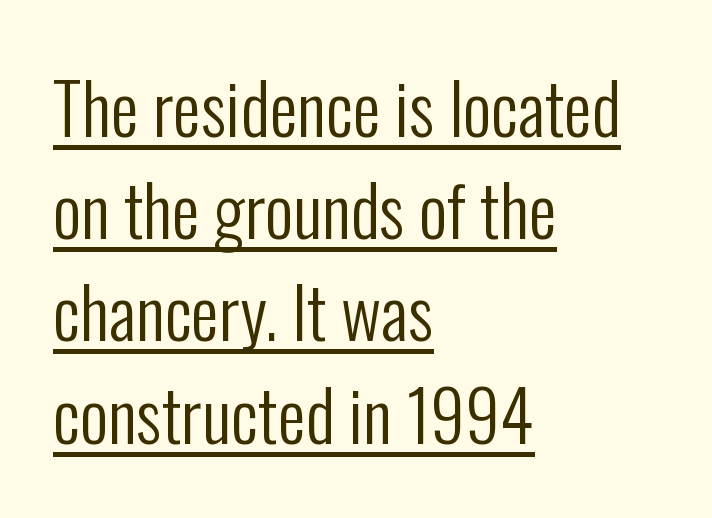
Heft: none added — not bold. Check where the strokes stop: nothing finishes them off — pure sans. In designer terms, the underline attribute is active on this setting. Regular leading. The setting favours the left margin, as ordinary paragraphs usually do. In terms of letterspacing, this is plain default setting.
